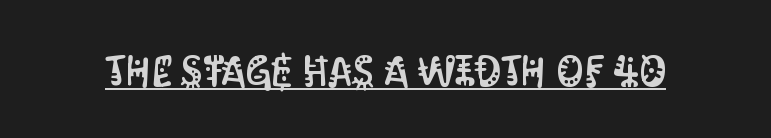
{"serif": "no", "italic": "no", "width": "condensed", "stroke_contrast": "medium", "x_height": "large", "monospaced": "no", "underline": "yes", "letter_spacing": "normal", "letter_spacing_em": 0.0, "glyph_px": 43}
